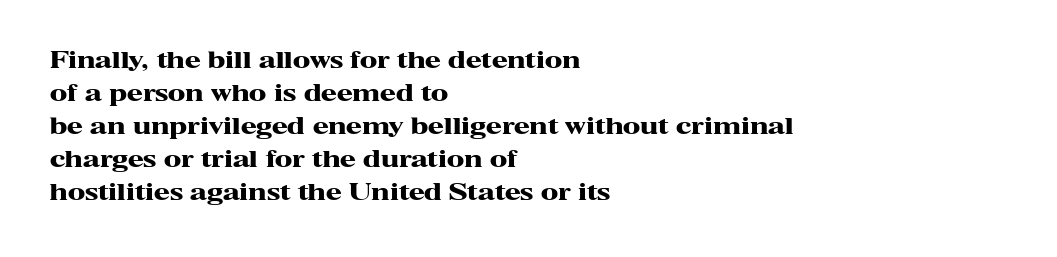
The image shows 23 px bold type, upright; set left-aligned, normal line spacing (1.44x), normal letter spacing, not underlined.
